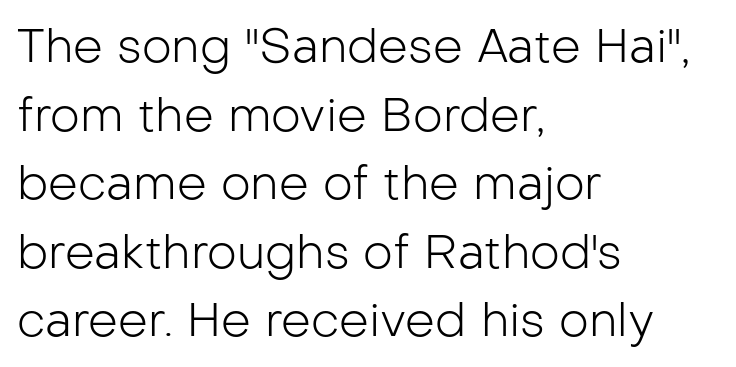
Between one letter and the next there's only the usual sliver of space. If you drew a line through each stem, it would be perfectly vertical. You could not count columns in this text — the font is proportionally spaced. Quick note: underline off.
